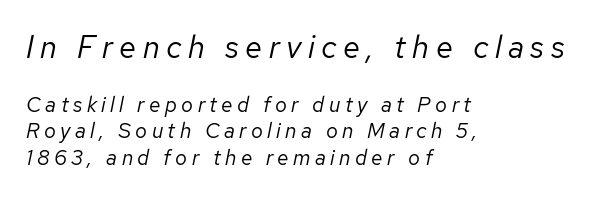
{"italic": "yes", "lean": "right", "slant_degrees": 12, "bold": "no", "weight": "regular", "width": "normal", "stroke_contrast": "low", "x_height": "medium", "monospaced": "no", "underline": "no", "align": "left", "line_spacing": "normal", "line_spacing_ratio": 1.26, "letter_spacing": "wide", "letter_spacing_em": 0.21, "larger_block": "first", "size_ratio": 1.48, "glyph_px": 31}
